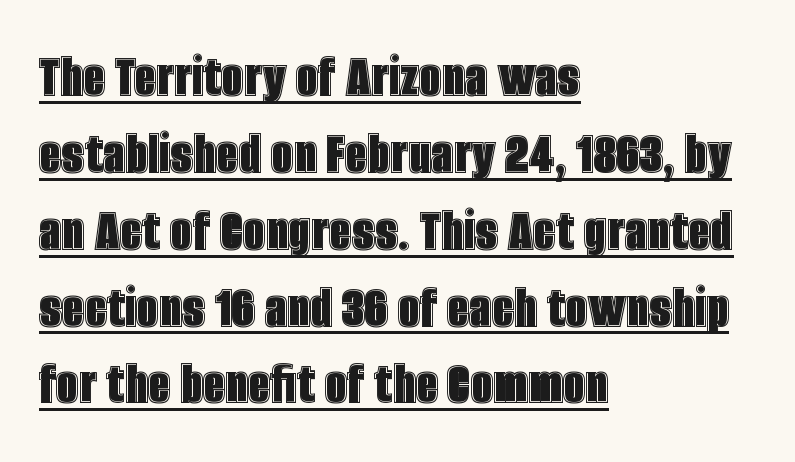
The image shows 63 px condensed type, upright; set left-aligned, line spacing 1.22x, normal letter spacing, underlined; a large x-height.
